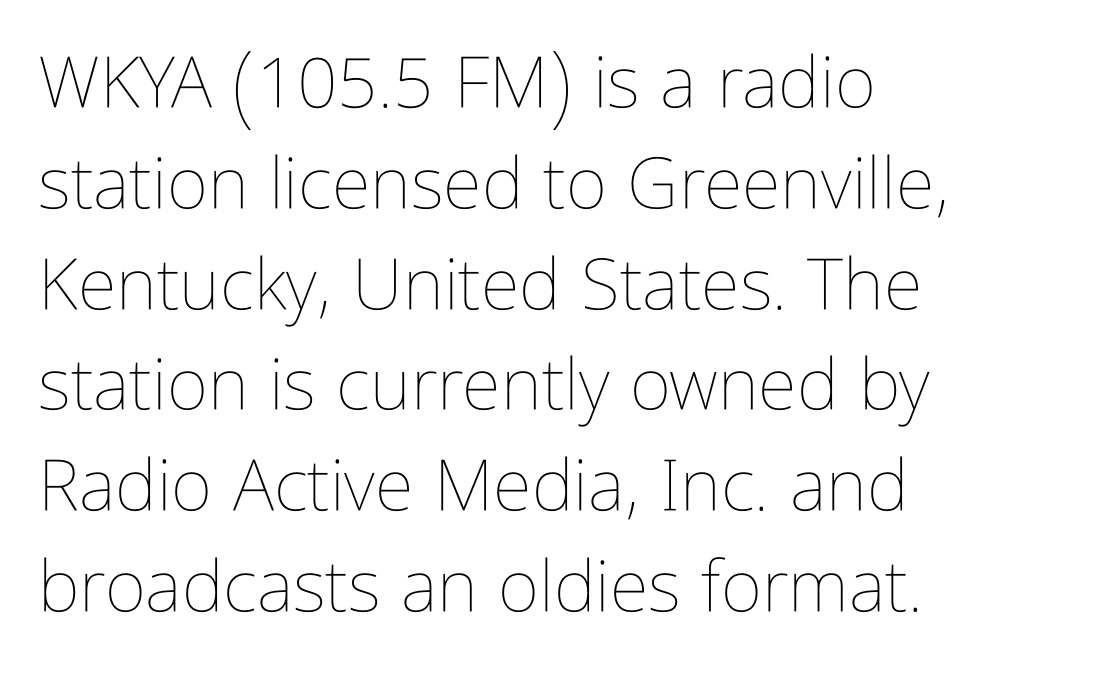
Q: Is the text bold? A: No.
Q: Is the text italic (slanted)? A: No, it is upright.
Q: Is the text underlined? A: No.
Q: How is the paragraph aligned? A: Left-aligned.
Q: Is the spacing between letters normal or unusually wide? A: Normal.
Q: Is the spacing between lines tight, normal or loose? A: Normal.
Q: Width (condensed, normal, or wide)? A: Condensed.
Q: Stroke contrast? A: Low.
Q: x-height? A: Medium.
Q: Monospaced? A: No.
